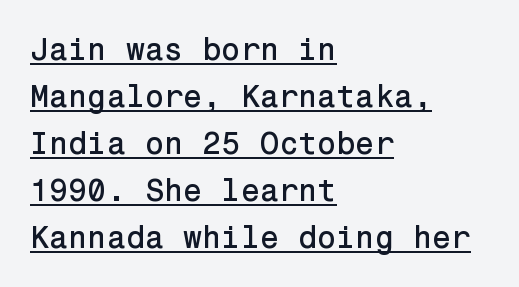
The image shows 31 px sans-serif type, upright; set left-aligned, normal line spacing (1.52x), normal letter spacing, underlined; low stroke contrast and a medium x-height.
